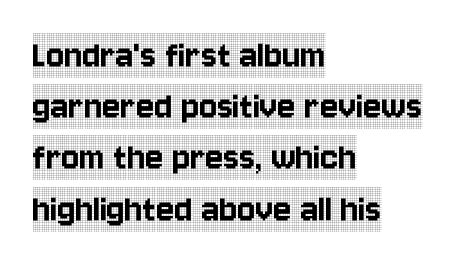
The image shows 42 px condensed serif type, upright; set left-aligned, line spacing 1.22x, normal letter spacing, not underlined; a large x-height.
